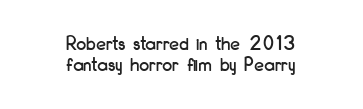
Q: Is the text italic (slanted)? A: No, it is upright.
Q: Is the text underlined? A: No.
Q: How is the paragraph aligned? A: Centered.
Q: Is the spacing between letters normal or unusually wide? A: Normal.
Q: Is the spacing between lines tight, normal or loose? A: Tight.
